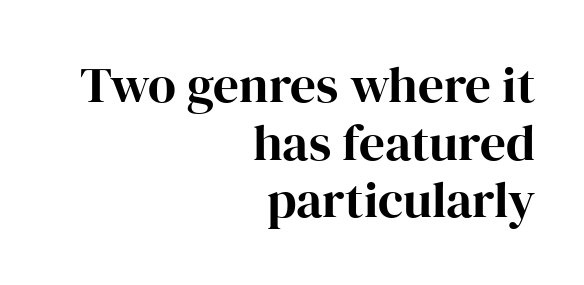
Q: Is the text bold? A: Yes.
Q: Is the text italic (slanted)? A: No, it is upright.
Q: Is the typeface a serif or a sans-serif typeface? A: Serif.
Q: Is the text underlined? A: No.
Q: How is the paragraph aligned? A: Right-aligned.
Q: Is the spacing between letters normal or unusually wide? A: Normal.
Q: Is the spacing between lines tight, normal or loose? A: Tight.
Q: Width (condensed, normal, or wide)? A: Normal.
Q: Stroke contrast? A: High.
Q: x-height? A: Medium.
Q: Monospaced? A: No.
